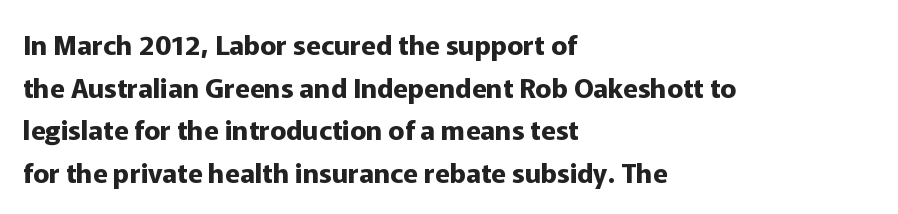
The image shows 27 px bold type, upright; set left-aligned, normal line spacing (1.58x), normal letter spacing, not underlined.
